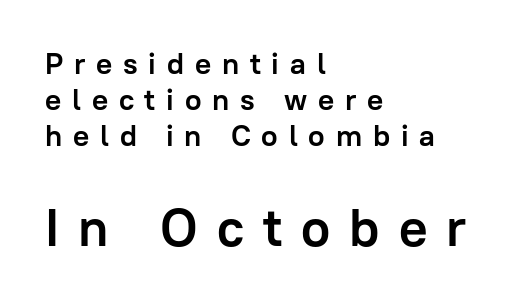
The image shows 53 px semibold sans-serif type, upright; set left-aligned, line spacing 1.2x, unusually wide letter spacing (+0.36 em), not underlined; the second (bottom) block is 1.77x larger; low stroke contrast and a medium x-height.
